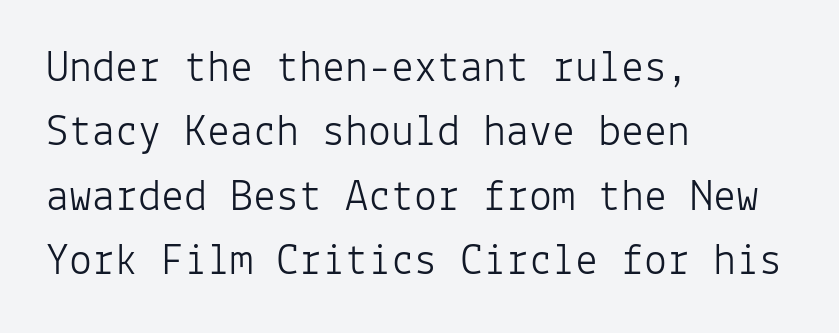
{"serif": "no", "italic": "no", "bold": "no", "weight": "light", "width": "normal", "stroke_contrast": "low", "x_height": "medium", "monospaced": "yes", "underline": "no", "align": "left", "line_spacing": "normal", "line_spacing_ratio": 1.4, "letter_spacing": "normal", "letter_spacing_em": 0.0, "glyph_px": 46}
